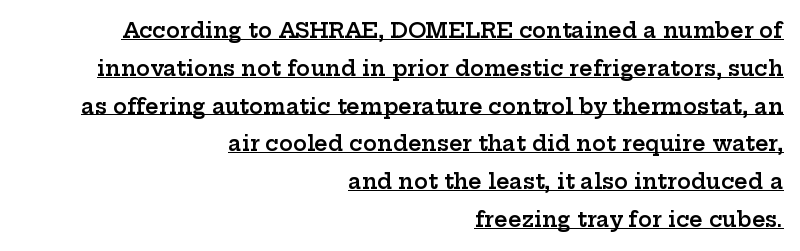
This rendering leaves character spacing at its baseline value. The compositor pushed each line to the right boundary. Does a line run under the words? Yes, clearly. Weight check: semibold — heavier than regular, not quite bold. Quick note: not italic, upright.
